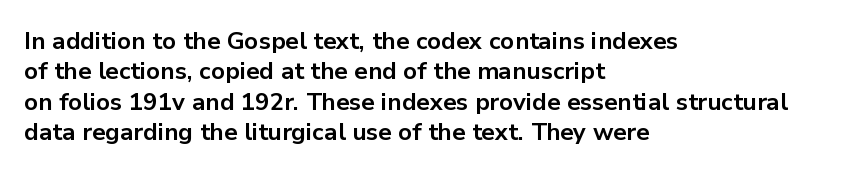
The image shows 24 px bold type, upright; set left-aligned, normal line spacing (1.27x), normal letter spacing, not underlined.
